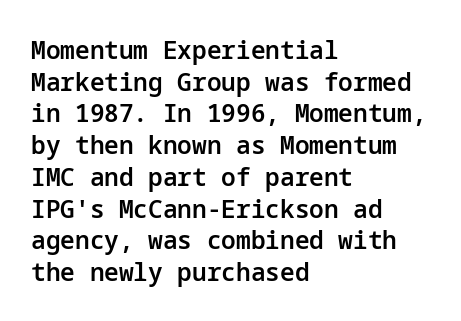
Q: Is the text bold? A: Semi-bold.
Q: Is the text italic (slanted)? A: No, it is upright.
Q: Is the text underlined? A: No.
Q: How is the paragraph aligned? A: Left-aligned.
Q: Is the spacing between letters normal or unusually wide? A: Normal.
